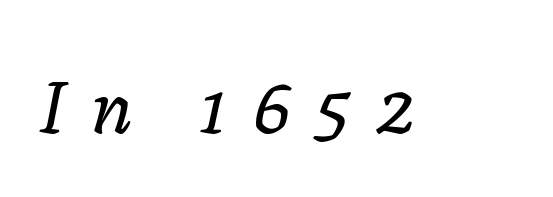
{"italic": "yes", "lean": "right", "slant_degrees": 11, "width": "normal", "stroke_contrast": "low", "x_height": "medium", "monospaced": "no", "underline": "no", "letter_spacing": "wide", "letter_spacing_em": 0.35, "glyph_px": 74}
